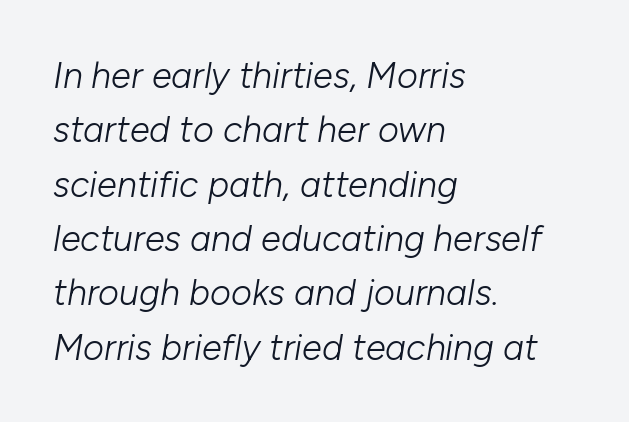
Q: Is the text bold? A: No.
Q: Is the text italic (slanted)? A: Yes, it leans right by about 10 degrees.
Q: Is the text underlined? A: No.
Q: How is the paragraph aligned? A: Left-aligned.
Q: Is the spacing between letters normal or unusually wide? A: Normal.
Q: Is the spacing between lines tight, normal or loose? A: Normal.
Q: Width (condensed, normal, or wide)? A: Normal.
Q: Stroke contrast? A: Low.
Q: x-height? A: Medium.
Q: Monospaced? A: No.
